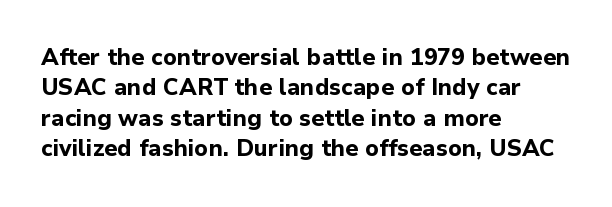
Each word holds together tightly as a unit, with standard inter-letter gaps. Typeset ragged right — the left edge is the straight one. Has an underline been added? It has not. The passage shown stacks its lines at a standard gap. A typesetter would mark this as roman, not italic. The passage shown is emphatically bold.
